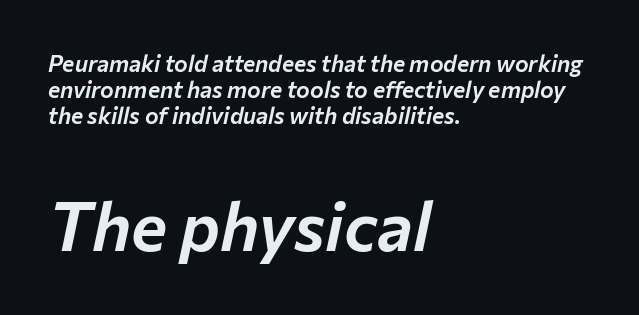
Proportional: the letters do not fall into vertical columns. The passage shown begins with its smaller block and ends with its larger one. If you drew a ruler down the left edge, every line would touch it. Quick note: italic.
